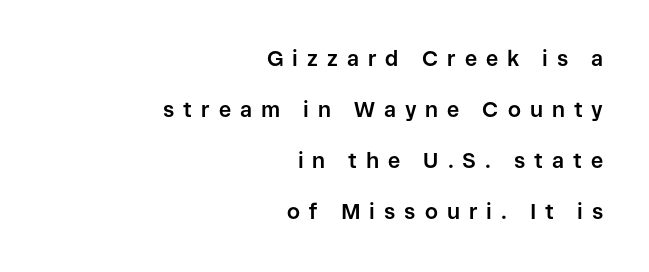
{"italic": "no", "bold": "yes", "underline": "no", "align": "right", "line_spacing": "loose", "line_spacing_ratio": 2.43, "letter_spacing": "wide", "letter_spacing_em": 0.43, "glyph_px": 21}
